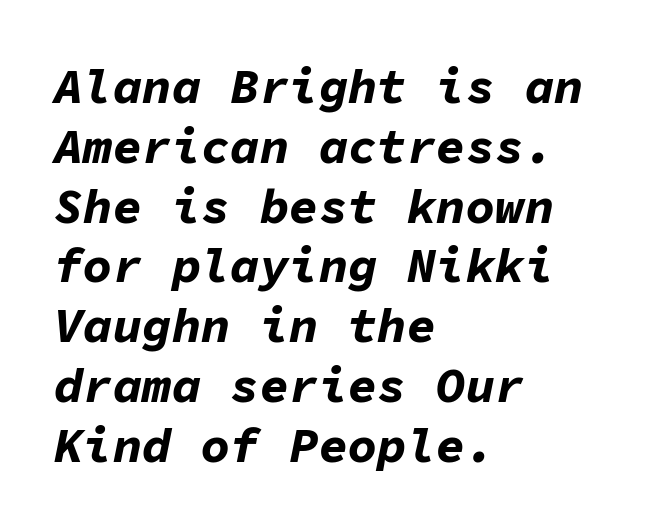
{"italic": "yes", "lean": "right", "slant_degrees": 11, "bold": "yes", "weight": "bold", "width": "normal", "stroke_contrast": "low", "x_height": "medium", "monospaced": "yes", "underline": "no", "align": "left", "line_spacing_ratio": 1.22, "letter_spacing": "normal", "letter_spacing_em": 0.0, "glyph_px": 49}
